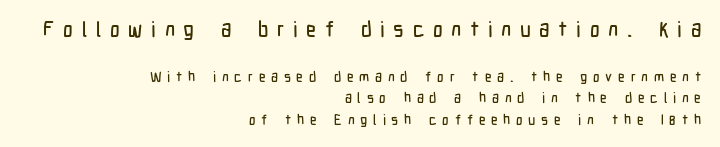
Q: Is the text italic (slanted)? A: No, it is upright.
Q: Is the text underlined? A: No.
Q: How is the paragraph aligned? A: Right-aligned.
Q: Is the spacing between letters normal or unusually wide? A: Unusually wide.
Q: Is the spacing between lines tight, normal or loose? A: Normal.
Q: Which block of text is set in a larger size, the first (top) or the second (bottom)? A: The first (top) one.
